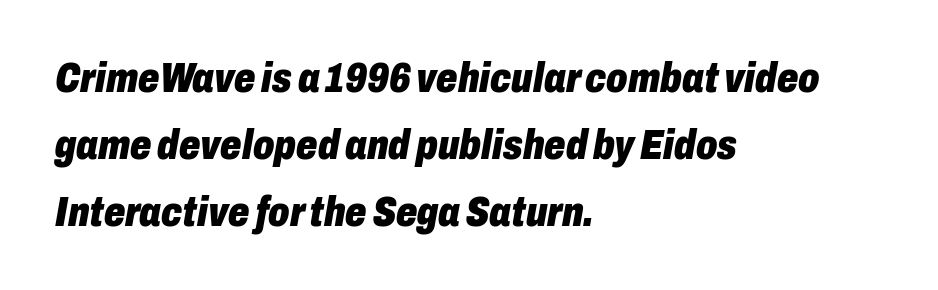
{"italic": "yes", "lean": "right", "slant_degrees": 10, "bold": "yes", "weight": "heavy", "width": "condensed", "stroke_contrast": "low", "x_height": "medium", "monospaced": "no", "underline": "no", "align": "left", "line_spacing": "normal", "line_spacing_ratio": 1.59, "letter_spacing": "normal", "letter_spacing_em": 0.0, "glyph_px": 42}
